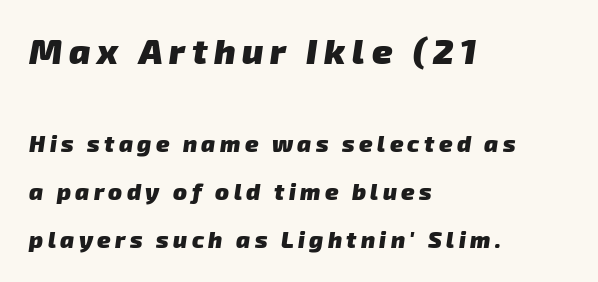
Here the designer chose a conventional face with non-uniform glyph widths. Is there much room between lines? Yes — plenty of vertical air separates them. Underline: absent. No feet cap the strokes, marking this as sans-serif type. Set as a true bold cut, around the 700 mark. Larger block? The one above; the one below is distinctly smaller.
